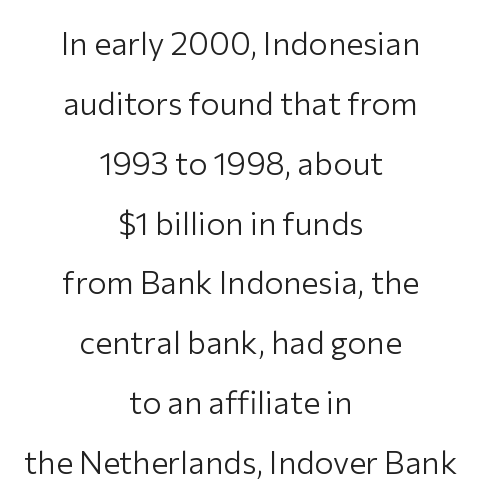
Letters have the restrained weight of plain body copy at most. The type is set solid horizontally, with unmodified tracking. Note: no serifs on the glyphs. Each row of text sits above clean, open space.
